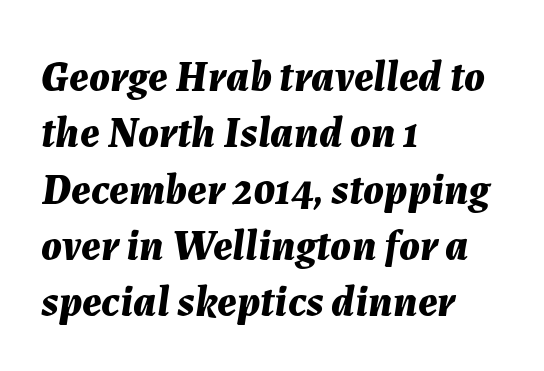
{"italic": "yes", "lean": "right", "slant_degrees": 7, "bold": "yes", "weight": "bold", "width": "normal", "stroke_contrast": "medium", "x_height": "medium", "monospaced": "no", "underline": "no", "align": "left", "line_spacing": "normal", "line_spacing_ratio": 1.31, "letter_spacing": "normal", "letter_spacing_em": 0.0, "glyph_px": 43}
